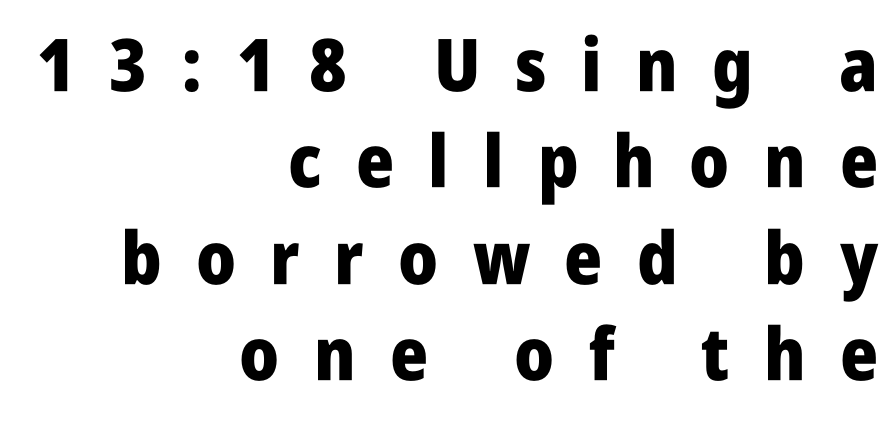
{"serif": "no", "italic": "no", "bold": "yes", "weight": "heavy", "width": "condensed", "stroke_contrast": "low", "x_height": "large", "monospaced": "no", "underline": "no", "align": "right", "line_spacing": "normal", "line_spacing_ratio": 1.32, "letter_spacing": "wide", "letter_spacing_em": 0.47, "glyph_px": 73}
